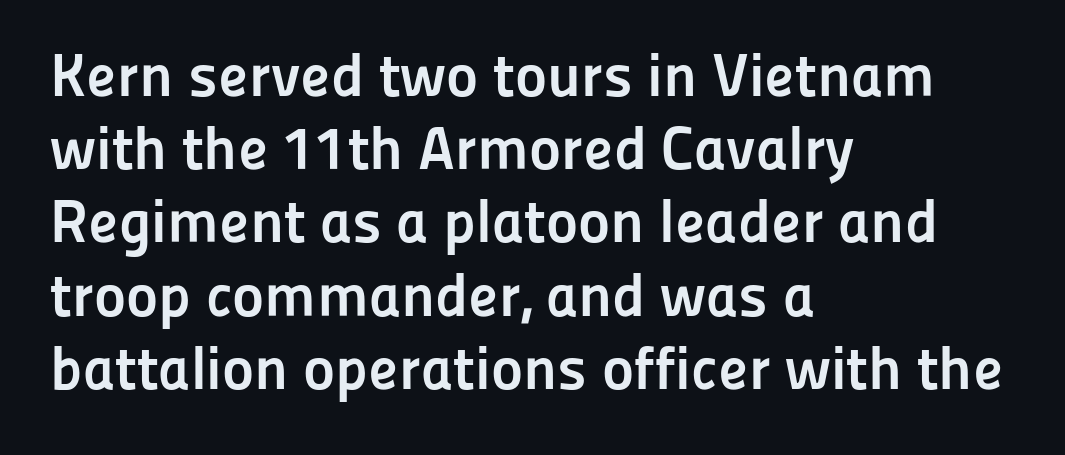
Q: Is the text bold? A: Yes.
Q: Is the text italic (slanted)? A: No, it is upright.
Q: Is the typeface a serif or a sans-serif typeface? A: Sans-serif.
Q: Is the text underlined? A: No.
Q: How is the paragraph aligned? A: Left-aligned.
Q: Is the spacing between letters normal or unusually wide? A: Normal.
Q: Width (condensed, normal, or wide)? A: Normal.
Q: Stroke contrast? A: Low.
Q: x-height? A: Medium.
Q: Monospaced? A: No.
